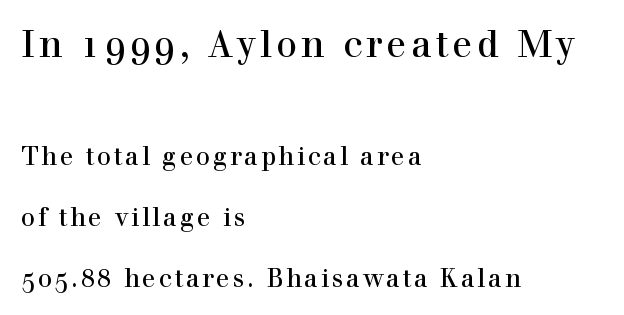
{"serif": "yes", "italic": "no", "width": "normal", "x_height": "medium", "monospaced": "no", "underline": "no", "align": "left", "line_spacing": "loose", "line_spacing_ratio": 2.44, "larger_block": "first", "size_ratio": 1.48, "glyph_px": 37}
